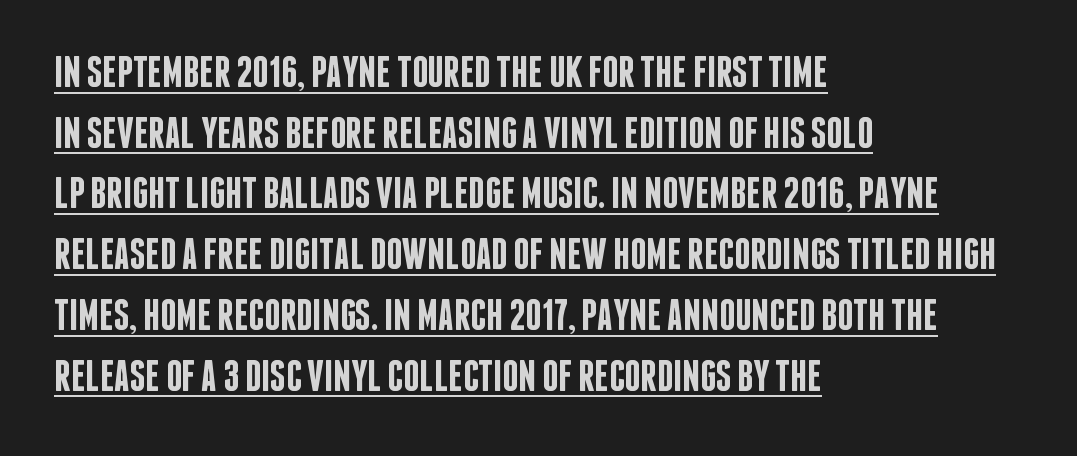
The image shows 44 px semibold, condensed sans-serif type, upright; set left-aligned, normal line spacing (1.38x), normal letter spacing, underlined; low stroke contrast and a large x-height.
